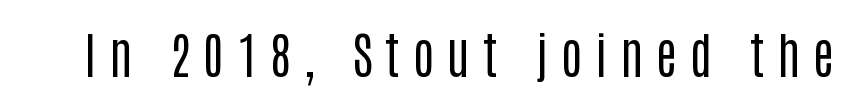
The image shows 50 px regular-weight, condensed sans-serif type, upright; set unusually wide letter spacing (+0.26 em), not underlined; low stroke contrast and a large x-height.
